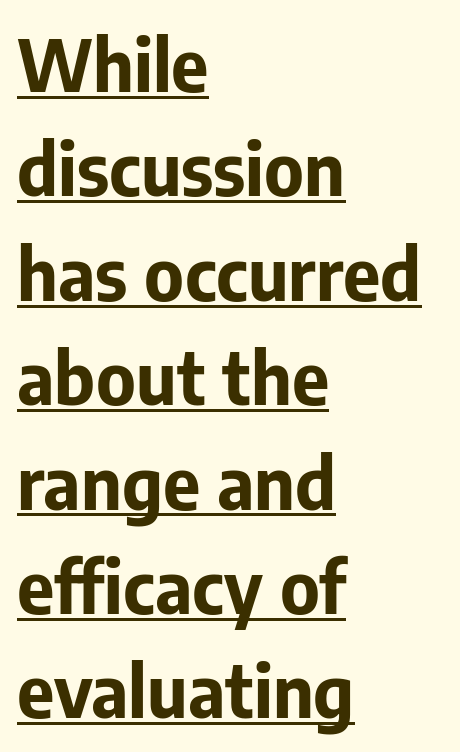
The image shows 72 px bold sans-serif type, upright; set left-aligned, normal line spacing (1.45x), normal letter spacing, underlined; low stroke contrast and a medium x-height.
